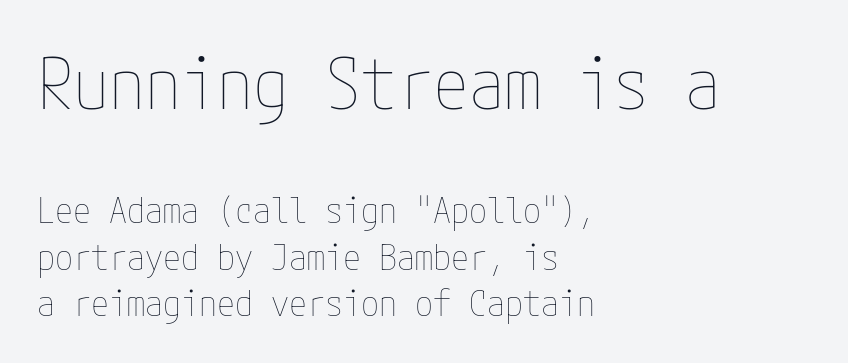
{"italic": "no", "bold": "no", "weight": "thin", "width": "condensed", "stroke_contrast": "low", "x_height": "medium", "underline": "no", "align": "left", "line_spacing": "normal", "line_spacing_ratio": 1.29, "letter_spacing": "normal", "letter_spacing_em": 0.0, "larger_block": "first", "size_ratio": 2.0, "glyph_px": 72}
